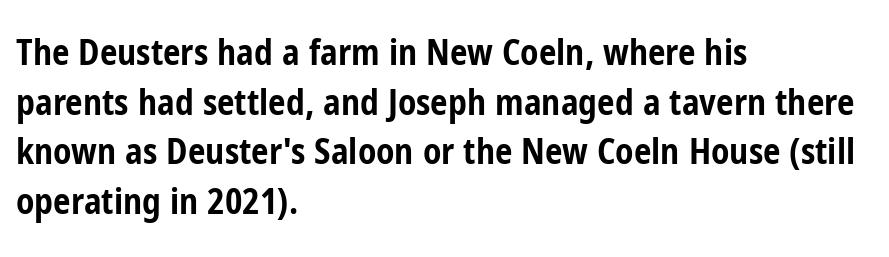
The rag falls on the right side of this text block. In terms of posture, this sample is upright. Strokes here are thick enough to call this a true bold. A normal amount of white space separates one row of letters from the next.
